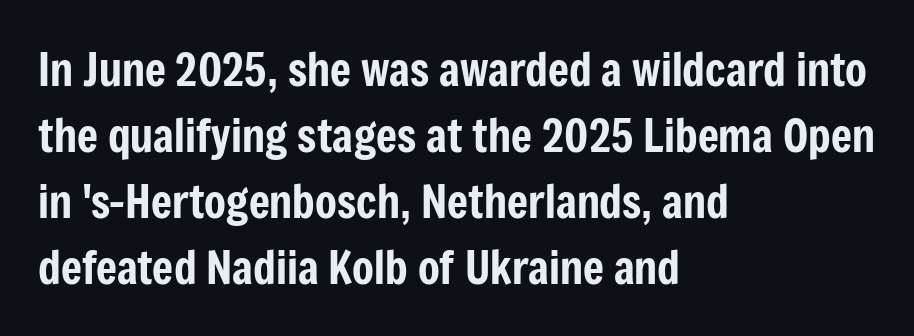
Q: Is the text italic (slanted)? A: No, it is upright.
Q: Is the typeface a serif or a sans-serif typeface? A: Sans-serif.
Q: Is the text underlined? A: No.
Q: How is the paragraph aligned? A: Left-aligned.
Q: Is the spacing between letters normal or unusually wide? A: Normal.
Q: Is the spacing between lines tight, normal or loose? A: Normal.
Q: Width (condensed, normal, or wide)? A: Condensed.
Q: Stroke contrast? A: Low.
Q: x-height? A: Medium.
Q: Monospaced? A: No.
